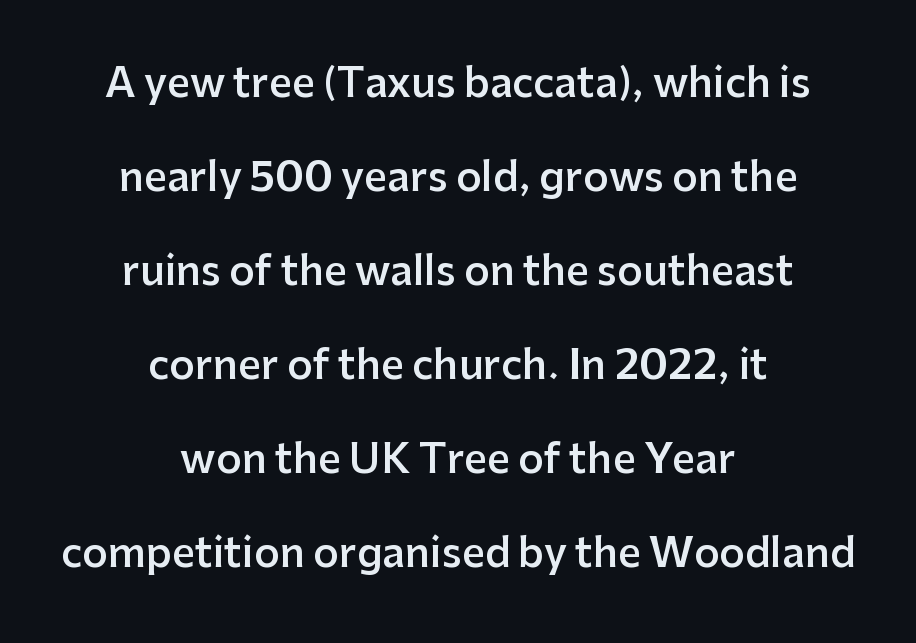
Vertical strokes here are truly vertical. What kind of face is this? One without serifs — a sans. Proportional: the letters do not fall into vertical columns. Teacher's note: observe the equal gaps on both sides — that is centered alignment.
